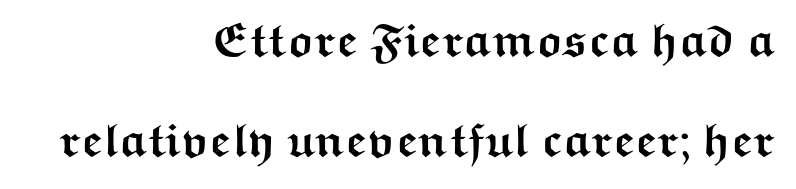
{"serif": "no", "italic": "no", "bold": "yes", "weight": "semibold", "width": "wide", "stroke_contrast": "medium", "x_height": "medium", "monospaced": "no", "underline": "no", "align": "right", "line_spacing": "loose", "line_spacing_ratio": 2.13, "letter_spacing": "normal", "letter_spacing_em": 0.0, "glyph_px": 47}
